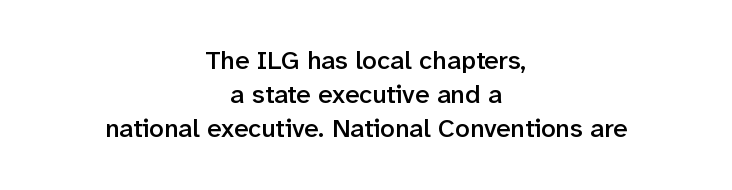
Q: Is the text bold? A: Semi-bold.
Q: Is the text italic (slanted)? A: No, it is upright.
Q: Is the text underlined? A: No.
Q: How is the paragraph aligned? A: Centered.
Q: Is the spacing between letters normal or unusually wide? A: Normal.
Q: Is the spacing between lines tight, normal or loose? A: Normal.
